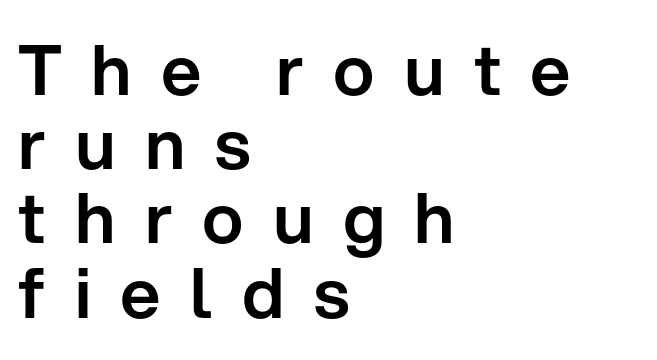
Q: Is the text italic (slanted)? A: No, it is upright.
Q: Is the typeface a serif or a sans-serif typeface? A: Sans-serif.
Q: Is the text underlined? A: No.
Q: How is the paragraph aligned? A: Left-aligned.
Q: Is the spacing between letters normal or unusually wide? A: Unusually wide.
Q: Is the spacing between lines tight, normal or loose? A: Tight.
Q: Width (condensed, normal, or wide)? A: Normal.
Q: Stroke contrast? A: Low.
Q: x-height? A: Medium.
Q: Monospaced? A: No.
